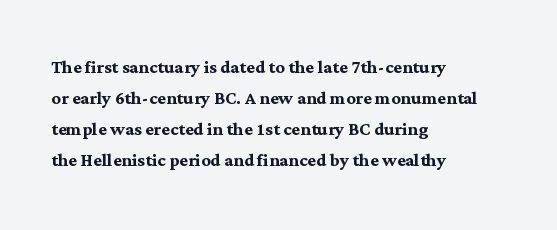
The image shows 23 px bold type, upright; set left-aligned, normal line spacing (1.35x), normal letter spacing, not underlined.
